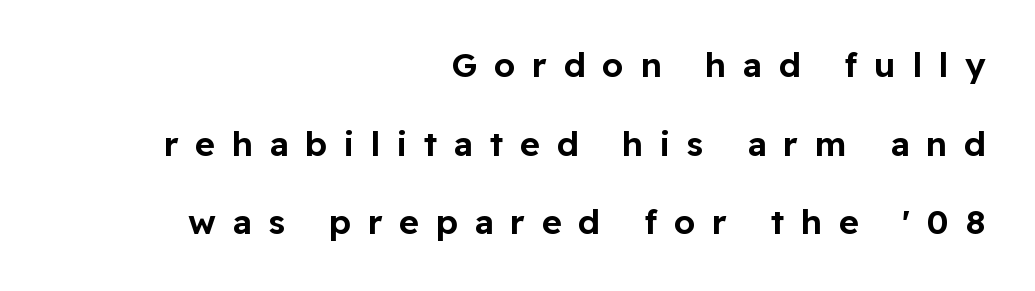
Upright lettering throughout. This sample trades compactness for vertical openness between lines. These lines are composed in type without serifs. Inter-character spacing is expanded well beyond the font's built-in metrics.
